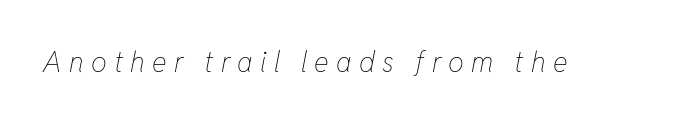
{"italic": "yes", "lean": "right", "slant_degrees": 11, "bold": "no", "weight": "thin", "width": "condensed", "stroke_contrast": "low", "x_height": "medium", "monospaced": "no", "underline": "no", "letter_spacing": "wide", "letter_spacing_em": 0.26, "glyph_px": 28}
